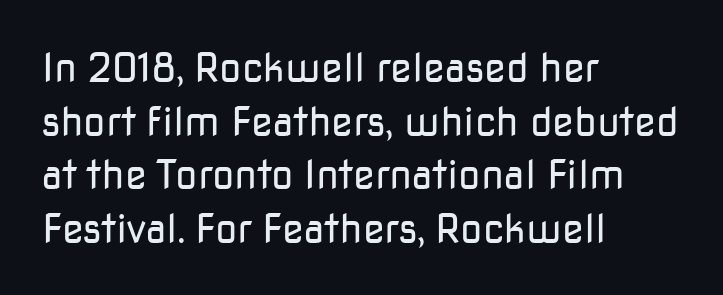
Compared with typical body copy, the letter spacing here is the same. Looks like regular typesetting: each glyph gets only the width it needs. Line starts are locked; line ends wander. The font is comparable to plain body text, perhaps lighter.
